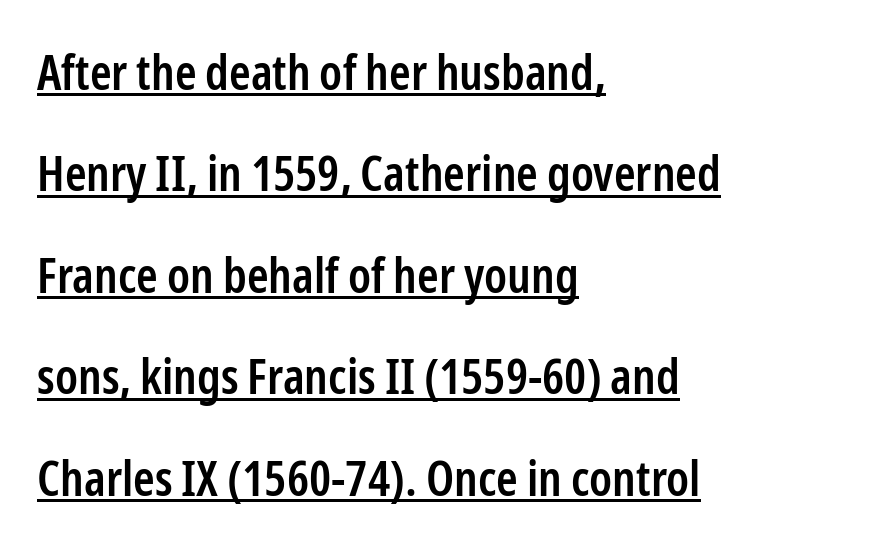
{"serif": "no", "italic": "no", "bold": "semi", "weight": "semibold", "width": "condensed", "stroke_contrast": "low", "x_height": "medium", "monospaced": "no", "underline": "yes", "align": "left", "line_spacing": "loose", "line_spacing_ratio": 2.07, "letter_spacing": "normal", "letter_spacing_em": 0.0, "glyph_px": 49}
